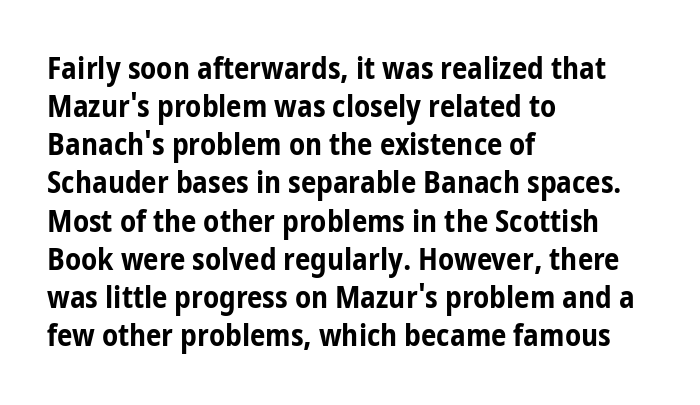
Q: Is the text bold? A: Yes.
Q: Is the text italic (slanted)? A: No, it is upright.
Q: Is the typeface a serif or a sans-serif typeface? A: Sans-serif.
Q: Is the text underlined? A: No.
Q: How is the paragraph aligned? A: Left-aligned.
Q: Is the spacing between letters normal or unusually wide? A: Normal.
Q: Width (condensed, normal, or wide)? A: Condensed.
Q: Stroke contrast? A: Low.
Q: x-height? A: Medium.
Q: Monospaced? A: No.
